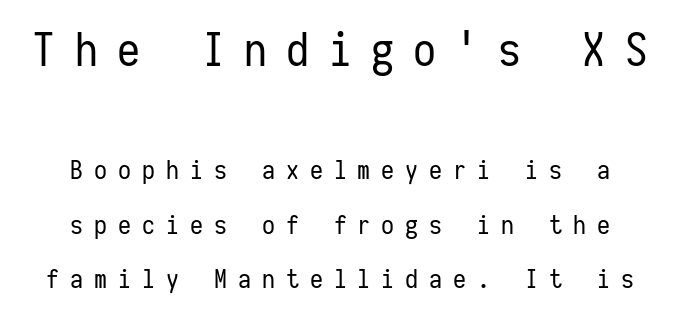
Only glyphs here, with clear space below each row. The letters stand upright; this is a roman face. This is not heavy type; no bold has been used. Loose tracking; the words dissolve into strings of separated letters. Caption: multi-line text, centered on the measure. The face used here is a sans, in the tradition of grotesques and geometrics.
